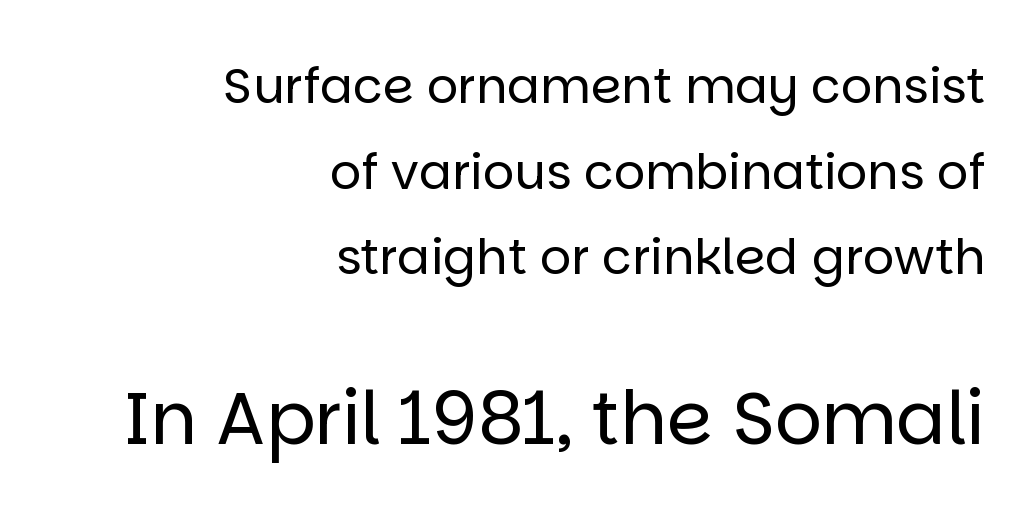
{"serif": "no", "italic": "no", "bold": "no", "weight": "regular", "width": "normal", "stroke_contrast": "low", "x_height": "large", "monospaced": "no", "underline": "no", "align": "right", "line_spacing_ratio": 1.75, "letter_spacing": "normal", "letter_spacing_em": 0.0, "larger_block": "second", "size_ratio": 1.49, "glyph_px": 73}
